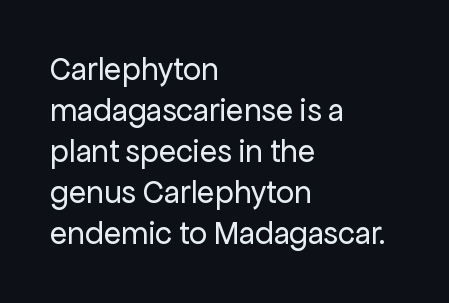
{"serif": "no", "italic": "no", "bold": "no", "weight": "regular", "width": "normal", "stroke_contrast": "low", "x_height": "medium", "monospaced": "no", "underline": "no", "align": "left", "line_spacing": "normal", "line_spacing_ratio": 1.28, "letter_spacing": "normal", "letter_spacing_em": 0.0, "glyph_px": 32}
